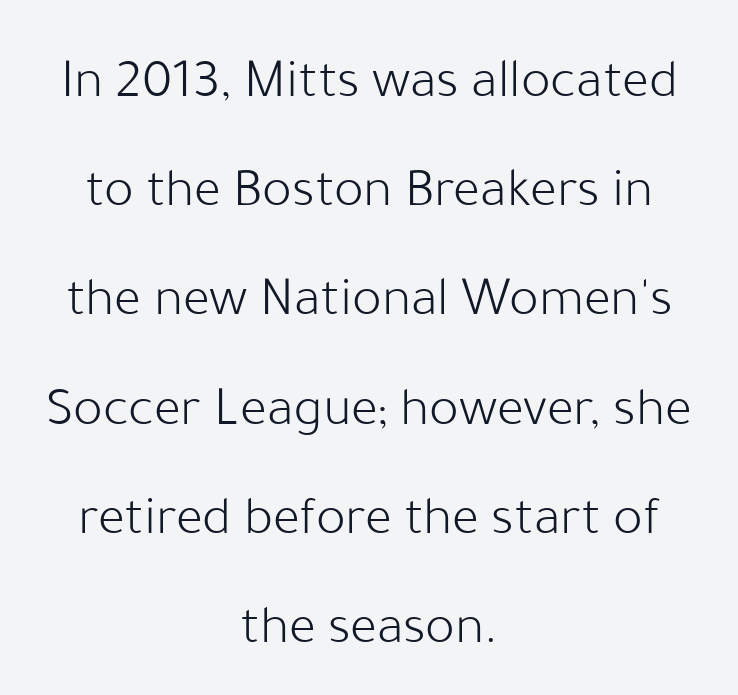
{"serif": "no", "italic": "no", "bold": "no", "weight": "light", "width": "normal", "stroke_contrast": "low", "x_height": "medium", "monospaced": "no", "underline": "no", "align": "center", "line_spacing": "loose", "line_spacing_ratio": 1.95, "letter_spacing": "normal", "letter_spacing_em": 0.0, "glyph_px": 56}
